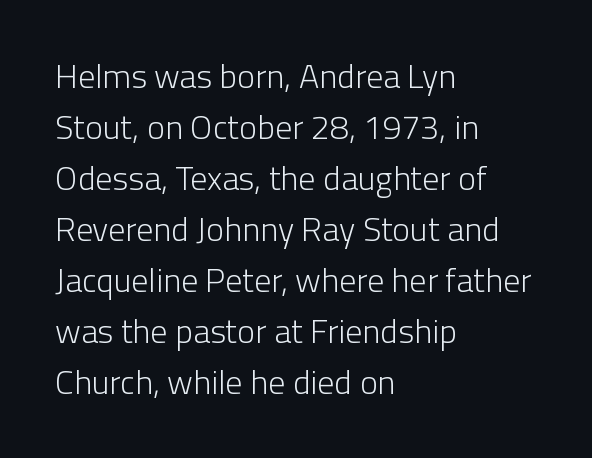
{"serif": "no", "italic": "no", "bold": "no", "weight": "light", "width": "normal", "stroke_contrast": "low", "x_height": "medium", "monospaced": "no", "underline": "no", "align": "left", "line_spacing": "normal", "line_spacing_ratio": 1.5, "letter_spacing": "normal", "letter_spacing_em": 0.0, "glyph_px": 34}
